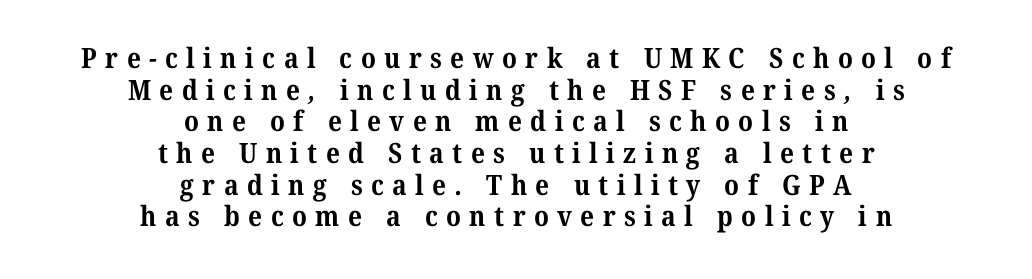
{"serif": "yes", "bold": "yes", "weight": "bold", "width": "normal", "stroke_contrast": "medium", "x_height": "medium", "monospaced": "no", "underline": "no", "align": "center", "line_spacing": "tight", "line_spacing_ratio": 1.13, "letter_spacing": "wide", "letter_spacing_em": 0.3, "glyph_px": 28}
